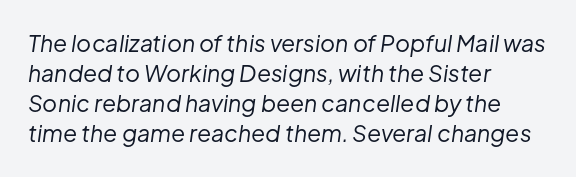
The image shows 23 px text type, italic (leaning right); set left-aligned, normal line spacing (1.31x), normal letter spacing, not underlined.
